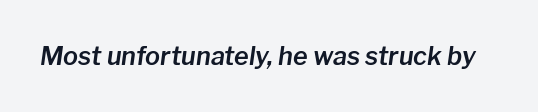
{"italic": "yes", "lean": "right", "slant_degrees": 8, "underline": "no", "letter_spacing": "normal", "letter_spacing_em": 0.0, "glyph_px": 25}
